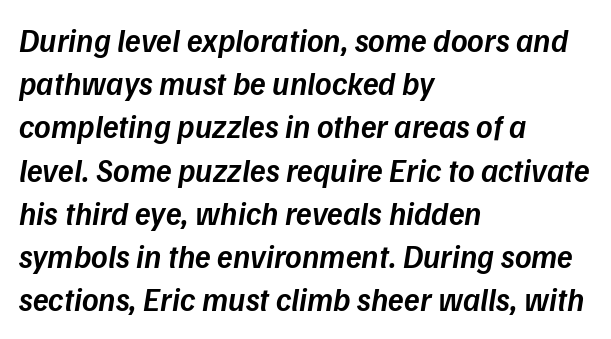
Q: Is the text bold? A: Semi-bold.
Q: Is the text italic (slanted)? A: Yes, it leans right by about 9 degrees.
Q: Is the text underlined? A: No.
Q: How is the paragraph aligned? A: Left-aligned.
Q: Is the spacing between letters normal or unusually wide? A: Normal.
Q: Is the spacing between lines tight, normal or loose? A: Normal.
Q: Width (condensed, normal, or wide)? A: Normal.
Q: Stroke contrast? A: Low.
Q: x-height? A: Medium.
Q: Monospaced? A: No.
